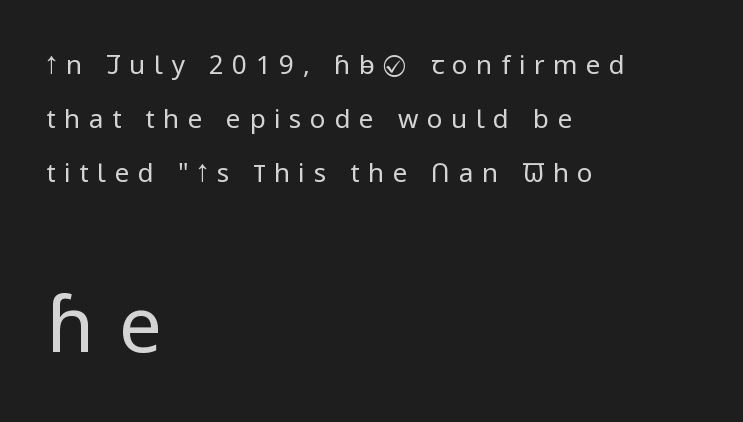
The letters advance in unequal steps, a hallmark of proportional type. Ordinary non-slanted type is in use. Caption: face not bold, strokes unweighted. Words appear elongated and porous because spacing is wide.
